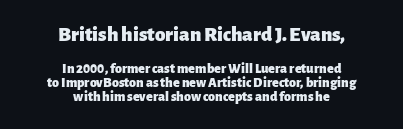
The designer dialed line spacing down below the default. Layout note: lines centered. The face used here is rendered with its standard letterfit. The passage shown is not underscored anywhere. Look at the glyph heights: the upper group is clearly the bigger setting.
